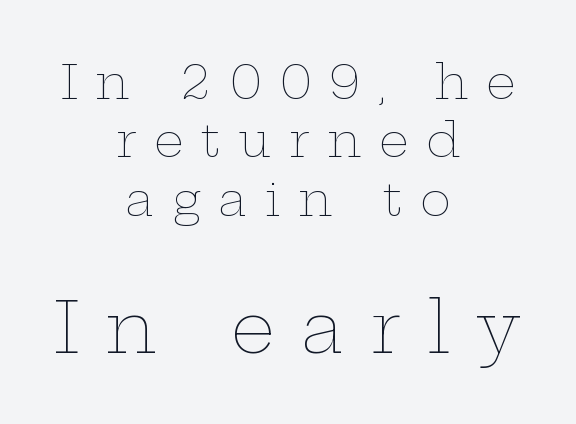
{"italic": "no", "bold": "no", "weight": "thin", "width": "wide", "stroke_contrast": "low", "x_height": "medium", "monospaced": "no", "underline": "no", "align": "center", "line_spacing_ratio": 1.24, "letter_spacing": "wide", "letter_spacing_em": 0.37, "larger_block": "second", "size_ratio": 1.49, "glyph_px": 70}
